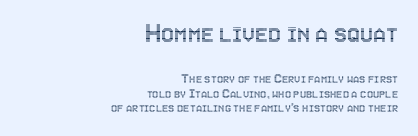
Between these two stacked blocks, the higher one wins on size. The block of text is dense from top to bottom, with scant space between rows. The paragraph has a hard right edge and a soft left edge. The letters stand straight up with perfectly vertical stems.
